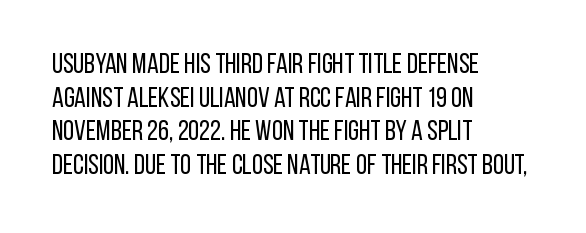
Q: Is the text bold? A: No.
Q: Is the text italic (slanted)? A: No, it is upright.
Q: Is the typeface a serif or a sans-serif typeface? A: Sans-serif.
Q: Is the text underlined? A: No.
Q: How is the paragraph aligned? A: Left-aligned.
Q: Is the spacing between letters normal or unusually wide? A: Normal.
Q: Width (condensed, normal, or wide)? A: Condensed.
Q: Stroke contrast? A: Low.
Q: x-height? A: Large.
Q: Monospaced? A: No.
